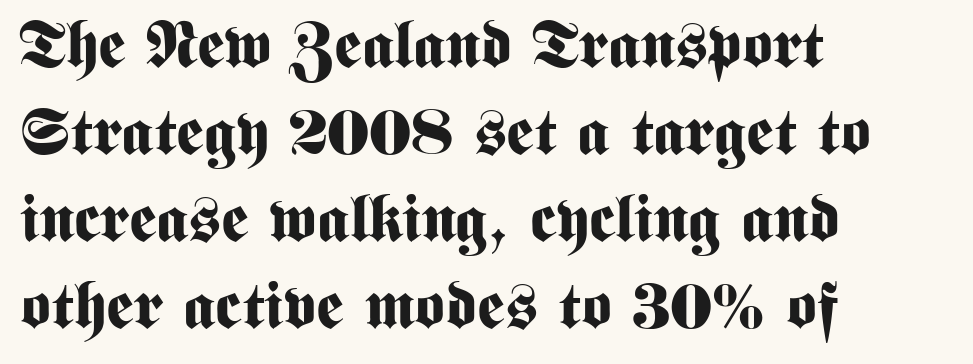
Q: Is the text bold? A: Yes.
Q: Is the text italic (slanted)? A: No, it is upright.
Q: Is the typeface a serif or a sans-serif typeface? A: Sans-serif.
Q: Is the text underlined? A: No.
Q: How is the paragraph aligned? A: Left-aligned.
Q: Is the spacing between letters normal or unusually wide? A: Normal.
Q: Is the spacing between lines tight, normal or loose? A: Normal.
Q: Width (condensed, normal, or wide)? A: Condensed.
Q: Stroke contrast? A: Medium.
Q: x-height? A: Medium.
Q: Monospaced? A: No.
